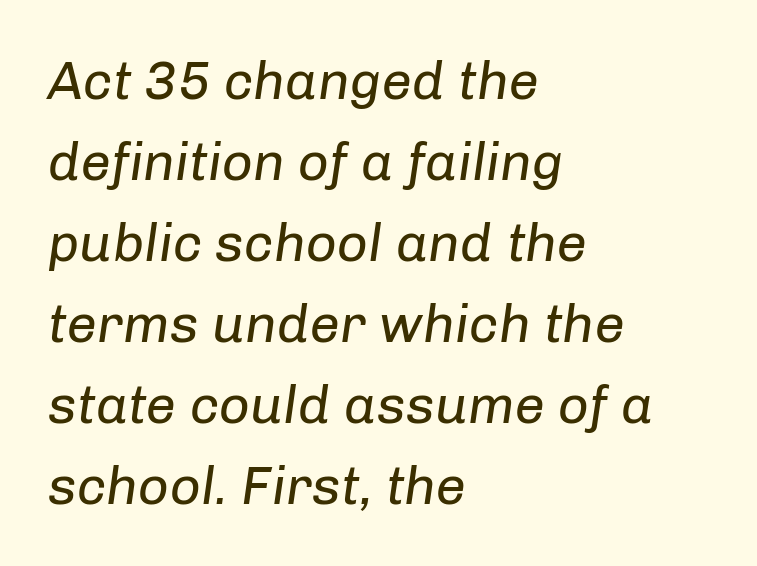
The image shows 54 px regular-weight type, italic (leaning right); set left-aligned, normal line spacing (1.5x), normal letter spacing, not underlined; low stroke contrast and a medium x-height.
